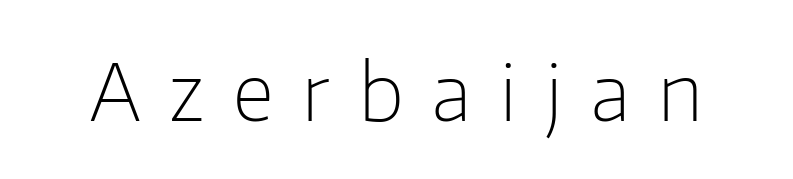
Q: Is the text bold? A: No.
Q: Is the text italic (slanted)? A: No, it is upright.
Q: Is the typeface a serif or a sans-serif typeface? A: Sans-serif.
Q: Is the text underlined? A: No.
Q: Is the spacing between letters normal or unusually wide? A: Unusually wide.
Q: Width (condensed, normal, or wide)? A: Normal.
Q: Stroke contrast? A: Low.
Q: x-height? A: Medium.
Q: Monospaced? A: No.
